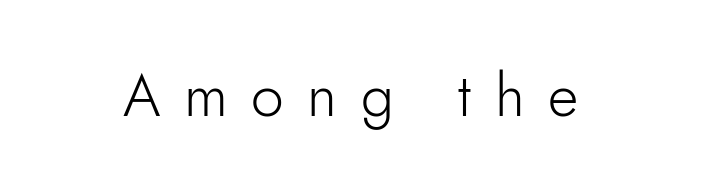
The tracking jumps out immediately: characters are airy and widely separated. Ordinary non-slanted type is in use. The rendering uses natural spacing where letterforms have individual widths. Is the type heavy? It reads as light-to-regular instead.
